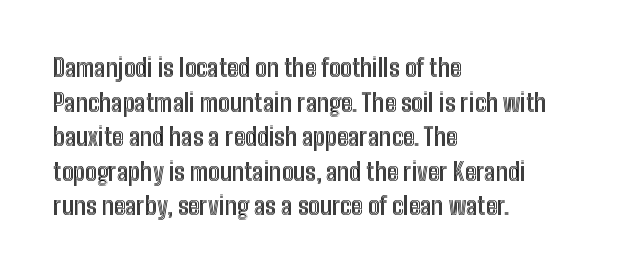
{"italic": "no", "underline": "no", "align": "left", "line_spacing": "normal", "line_spacing_ratio": 1.44, "letter_spacing": "normal", "letter_spacing_em": 0.0, "glyph_px": 24}
